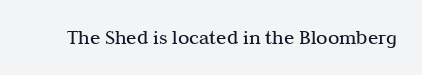
The image shows 21 px text type, upright; set normal letter spacing, not underlined.
